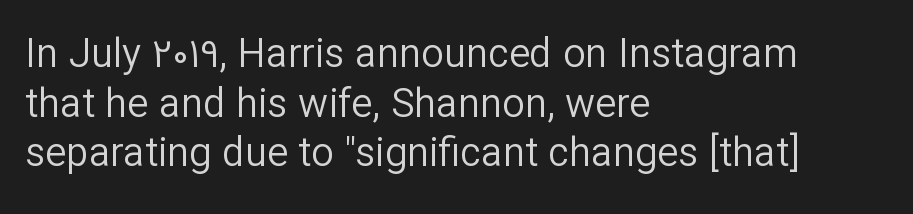
The image shows 40 px regular-weight sans-serif type, upright; set left-aligned, line spacing 1.24x, normal letter spacing, not underlined; low stroke contrast and a medium x-height.
